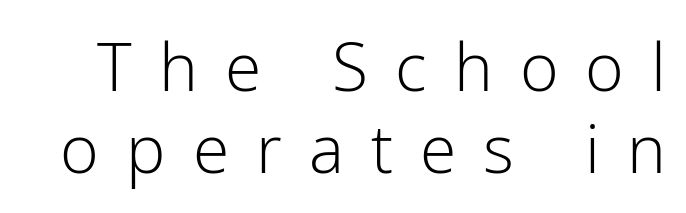
These lines have a slow, spaced-out rhythm from letter to letter. Vertical stems look standard width or narrower in stroke. These lines were composed using upright roman letters. The space directly below the letters is spotless. Stroke terminals: plain, sans-serif.
